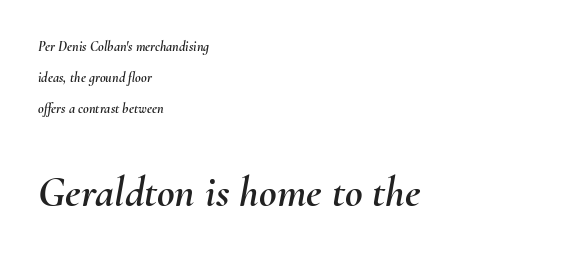
Vertical spacing — loose. How are the letters spaced? Ordinarily, with no added tracking. The passage shown leans; its letterforms are oblique. Unmarked baselines from the first word to the last. These lines are rendered in a variable-pitch font. Top chunk: small. Bottom chunk: large.
